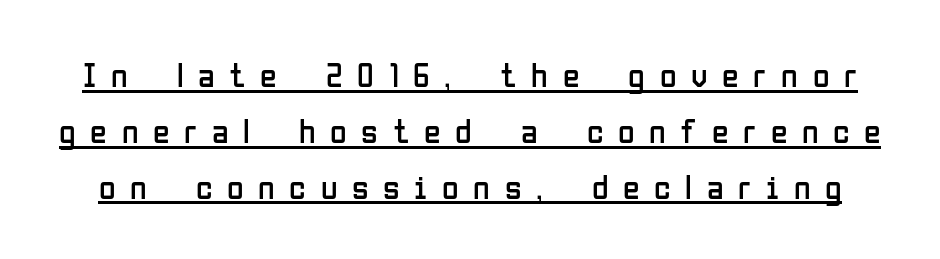
{"serif": "no", "italic": "no", "bold": "no", "weight": "regular", "width": "condensed", "stroke_contrast": "low", "x_height": "medium", "monospaced": "no", "underline": "yes", "line_spacing": "normal", "line_spacing_ratio": 1.64, "letter_spacing": "wide", "letter_spacing_em": 0.43, "glyph_px": 34}
